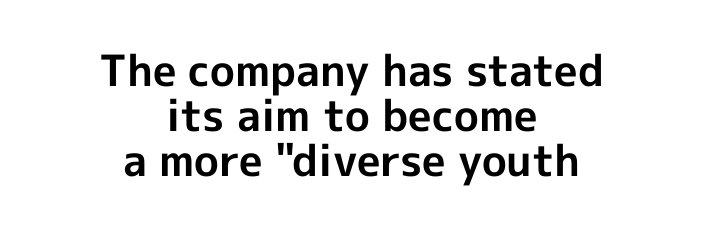
{"serif": "no", "italic": "no", "bold": "yes", "weight": "bold", "width": "normal", "x_height": "medium", "monospaced": "no", "underline": "no", "align": "center", "line_spacing": "tight", "line_spacing_ratio": 1.05, "letter_spacing": "normal", "letter_spacing_em": 0.0, "glyph_px": 43}
